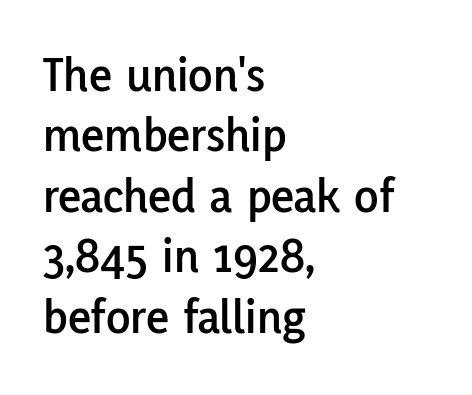
Q: Is the text italic (slanted)? A: No, it is upright.
Q: Is the typeface a serif or a sans-serif typeface? A: Sans-serif.
Q: Is the text underlined? A: No.
Q: How is the paragraph aligned? A: Left-aligned.
Q: Is the spacing between letters normal or unusually wide? A: Normal.
Q: Width (condensed, normal, or wide)? A: Normal.
Q: Stroke contrast? A: Low.
Q: x-height? A: Medium.
Q: Monospaced? A: No.
